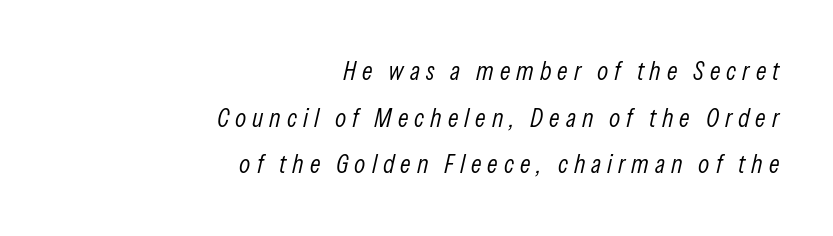
Is the type heavy? It reads as light-to-regular instead. The baseline area is clear. Leftover space on each line is placed entirely before the opening word. Look at the tracking — it's clearly loosened, letters drifting apart. These lines were composed using italics.
